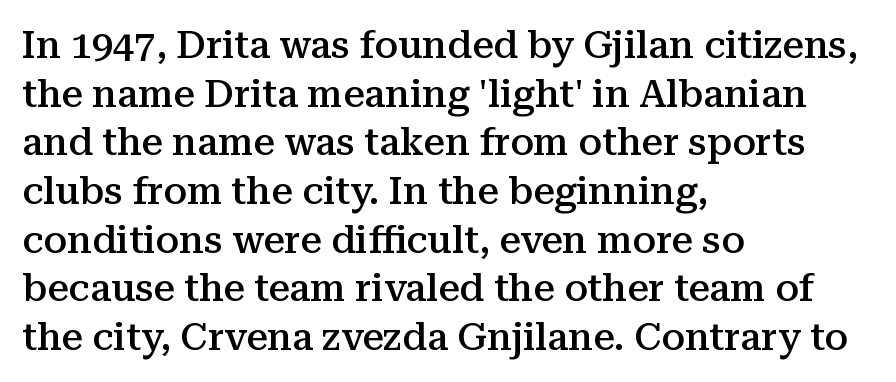
A bit beefed up — I'd call it semibold rather than bold. Horizontal alignment here is leftward, the default for most running prose. Classification — serif. These lines are rendered in a variable-pitch font.
